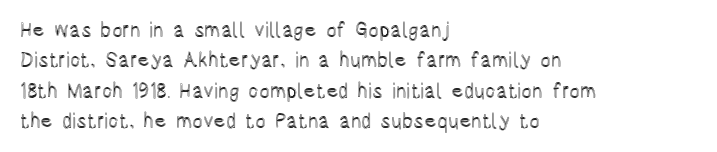
Q: Is the text italic (slanted)? A: No, it is upright.
Q: Is the text underlined? A: No.
Q: How is the paragraph aligned? A: Left-aligned.
Q: Is the spacing between letters normal or unusually wide? A: Normal.
Q: Is the spacing between lines tight, normal or loose? A: Normal.
